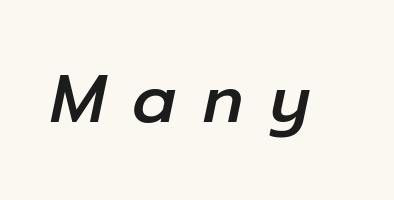
{"italic": "yes", "lean": "right", "slant_degrees": 12, "width": "normal", "stroke_contrast": "low", "x_height": "medium", "monospaced": "no", "underline": "no", "letter_spacing": "wide", "letter_spacing_em": 0.41, "glyph_px": 66}
